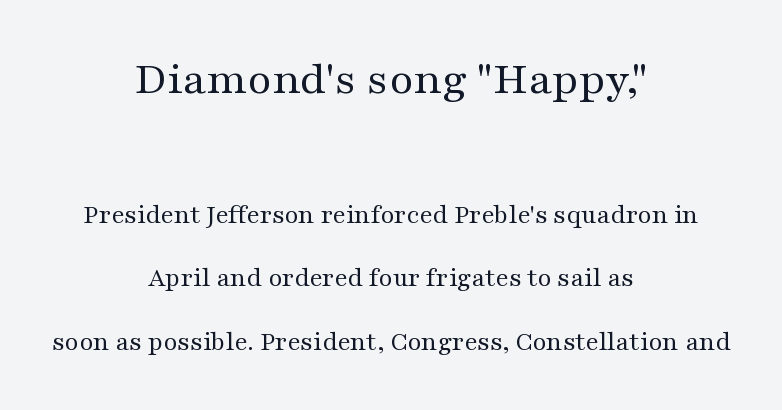
Q: Is the text bold? A: No.
Q: Is the text italic (slanted)? A: No, it is upright.
Q: Is the typeface a serif or a sans-serif typeface? A: Serif.
Q: Is the text underlined? A: No.
Q: How is the paragraph aligned? A: Centered.
Q: Is the spacing between letters normal or unusually wide? A: Normal.
Q: Is the spacing between lines tight, normal or loose? A: Loose.
Q: Which block of text is set in a larger size, the first (top) or the second (bottom)? A: The first (top) one.
Q: Width (condensed, normal, or wide)? A: Wide.
Q: Stroke contrast? A: Medium.
Q: x-height? A: Medium.
Q: Monospaced? A: No.
